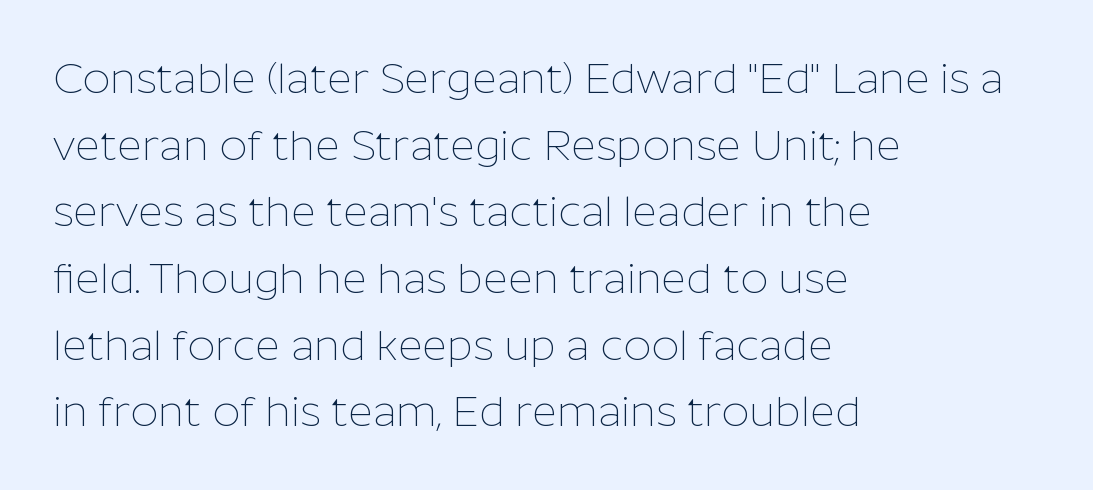
Q: Is the text bold? A: No.
Q: Is the text italic (slanted)? A: No, it is upright.
Q: Is the typeface a serif or a sans-serif typeface? A: Sans-serif.
Q: Is the text underlined? A: No.
Q: How is the paragraph aligned? A: Left-aligned.
Q: Is the spacing between letters normal or unusually wide? A: Normal.
Q: Is the spacing between lines tight, normal or loose? A: Normal.
Q: Width (condensed, normal, or wide)? A: Normal.
Q: Stroke contrast? A: Low.
Q: x-height? A: Medium.
Q: Monospaced? A: No.
